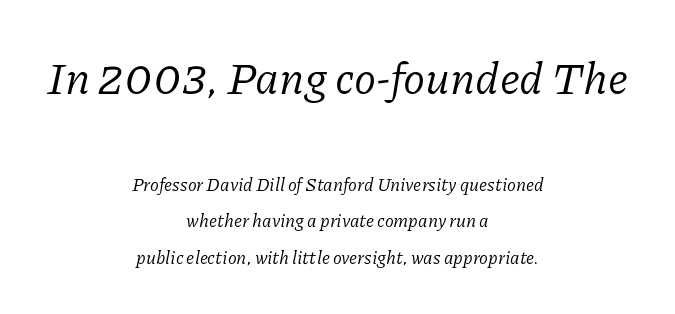
The image shows 45 px regular-weight serif type, italic (leaning right); set centered, loose line spacing (2.02x), normal letter spacing, not underlined; the first (top) block is 2.5x larger; low stroke contrast and a medium x-height.
